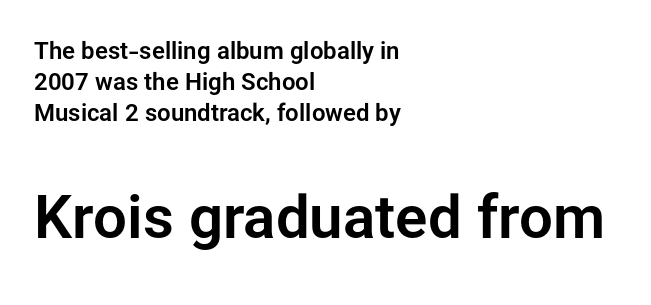
Q: Is the text italic (slanted)? A: No, it is upright.
Q: Is the typeface a serif or a sans-serif typeface? A: Sans-serif.
Q: Is the text underlined? A: No.
Q: How is the paragraph aligned? A: Left-aligned.
Q: Is the spacing between letters normal or unusually wide? A: Normal.
Q: Is the spacing between lines tight, normal or loose? A: Normal.
Q: Which block of text is set in a larger size, the first (top) or the second (bottom)? A: The second (bottom) one.
Q: Width (condensed, normal, or wide)? A: Normal.
Q: Stroke contrast? A: Low.
Q: x-height? A: Medium.
Q: Monospaced? A: No.
